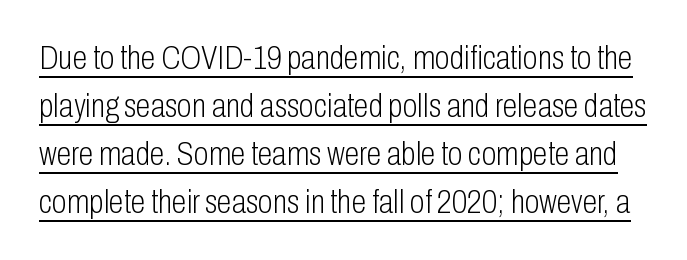
{"serif": "no", "italic": "no", "bold": "no", "weight": "light", "width": "condensed", "stroke_contrast": "low", "x_height": "medium", "monospaced": "no", "underline": "yes", "line_spacing": "normal", "line_spacing_ratio": 1.41, "letter_spacing": "normal", "letter_spacing_em": 0.0, "glyph_px": 34}
